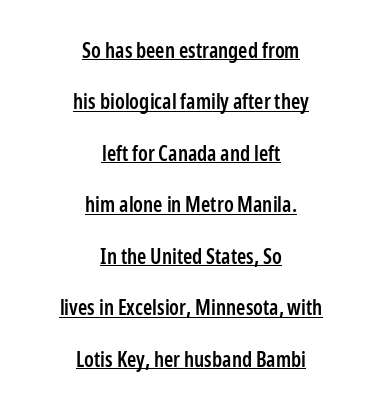
A centered setting, common on invitations and titles, is used for this passage. Quick note: not italic, upright. Students, observe: this is what heavily led, spacious text looks like. Letter spacing: default.
